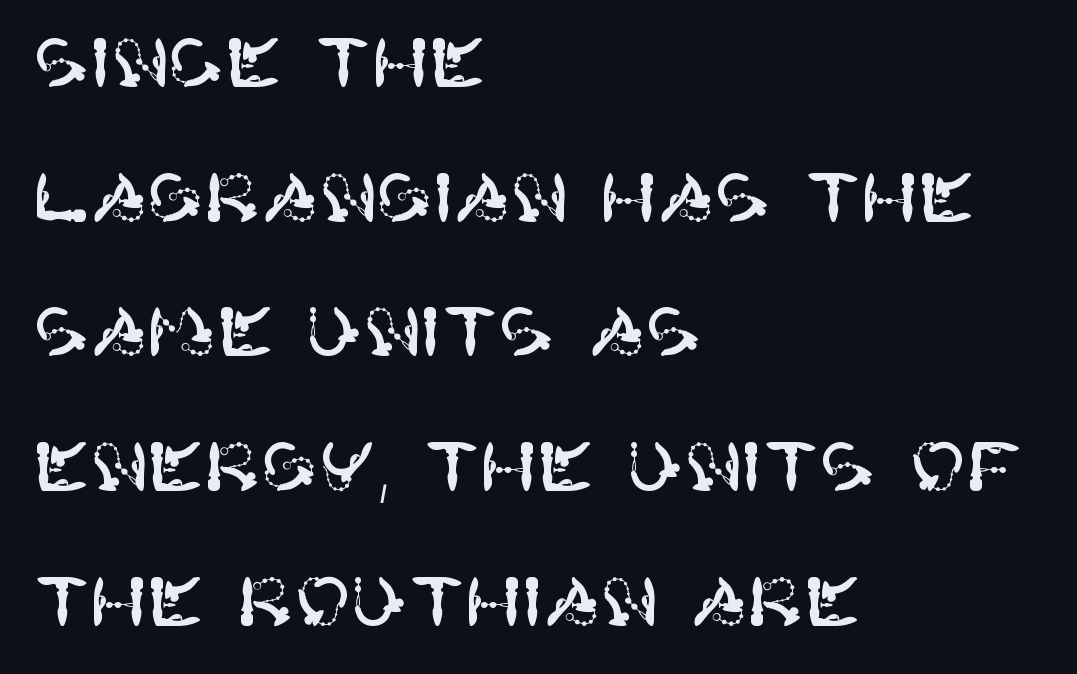
{"serif": "no", "italic": "no", "width": "normal", "stroke_contrast": "high", "x_height": "large", "underline": "no", "align": "left", "line_spacing": "loose", "line_spacing_ratio": 1.98, "letter_spacing": "normal", "letter_spacing_em": 0.0, "glyph_px": 68}
